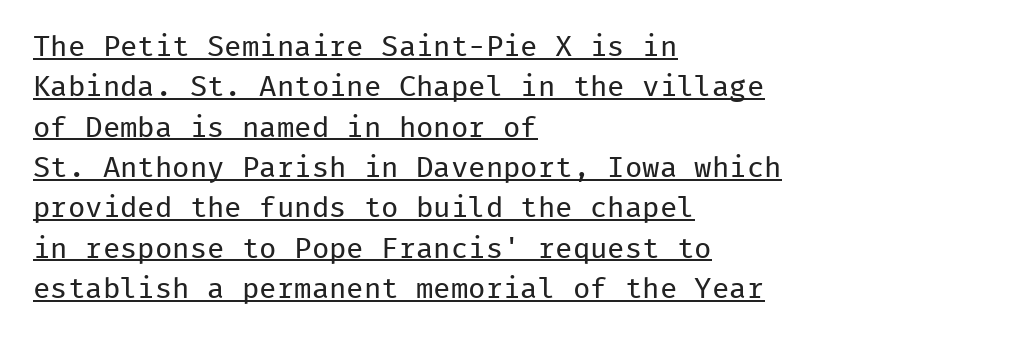
{"serif": "no", "italic": "no", "bold": "no", "weight": "regular", "width": "normal", "stroke_contrast": "low", "x_height": "medium", "monospaced": "yes", "underline": "yes", "align": "left", "line_spacing": "normal", "line_spacing_ratio": 1.39, "letter_spacing": "normal", "letter_spacing_em": 0.0, "glyph_px": 29}
